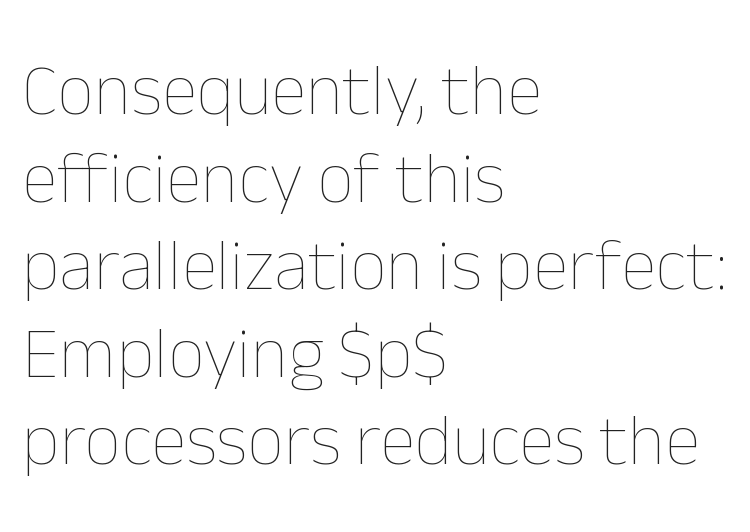
Q: Is the text bold? A: No.
Q: Is the text italic (slanted)? A: No, it is upright.
Q: Is the text underlined? A: No.
Q: How is the paragraph aligned? A: Left-aligned.
Q: Is the spacing between letters normal or unusually wide? A: Normal.
Q: Width (condensed, normal, or wide)? A: Normal.
Q: Stroke contrast? A: Low.
Q: x-height? A: Medium.
Q: Monospaced? A: No.
